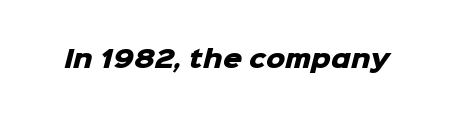
Q: Is the text bold? A: Yes.
Q: Is the text underlined? A: No.
Q: Is the spacing between letters normal or unusually wide? A: Normal.
